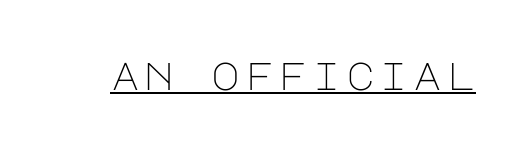
{"serif": "no", "italic": "no", "bold": "no", "weight": "light", "width": "normal", "stroke_contrast": "low", "x_height": "large", "underline": "yes", "glyph_px": 39}
